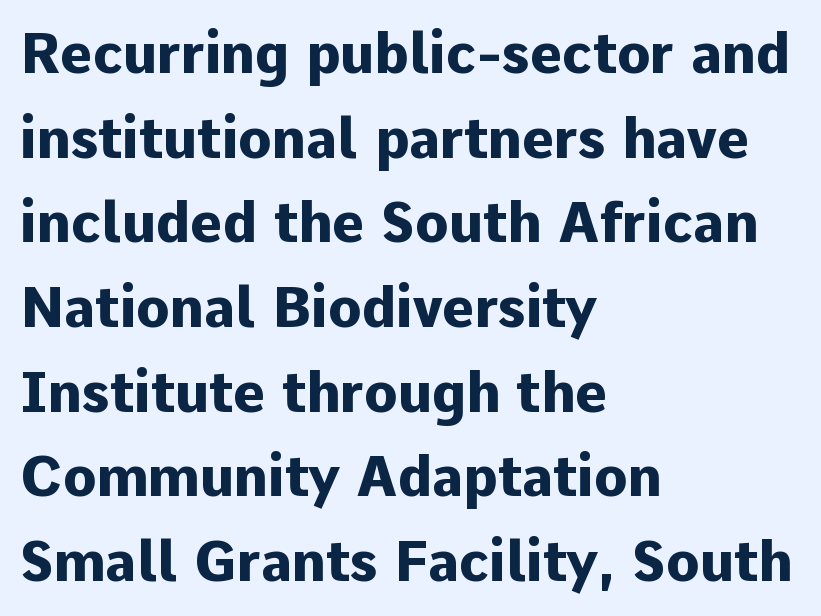
Q: Is the text bold? A: Yes.
Q: Is the text italic (slanted)? A: No, it is upright.
Q: Is the typeface a serif or a sans-serif typeface? A: Sans-serif.
Q: Is the text underlined? A: No.
Q: How is the paragraph aligned? A: Left-aligned.
Q: Is the spacing between letters normal or unusually wide? A: Normal.
Q: Is the spacing between lines tight, normal or loose? A: Normal.
Q: Width (condensed, normal, or wide)? A: Normal.
Q: Stroke contrast? A: Low.
Q: x-height? A: Medium.
Q: Monospaced? A: No.
